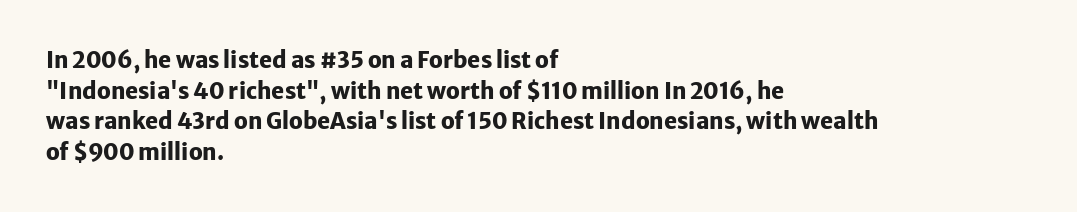
The image shows 22 px bold type, upright; set left-aligned, normal line spacing (1.39x), normal letter spacing, not underlined.
